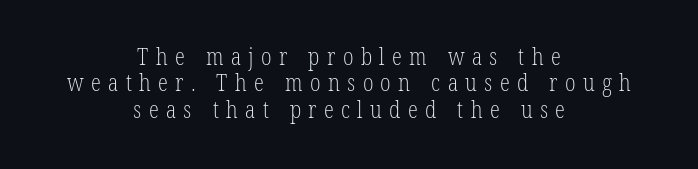
Q: Is the text bold? A: No.
Q: Is the text italic (slanted)? A: No, it is upright.
Q: Is the text underlined? A: No.
Q: How is the paragraph aligned? A: Centered.
Q: Is the spacing between letters normal or unusually wide? A: Unusually wide.
Q: Is the spacing between lines tight, normal or loose? A: Tight.
